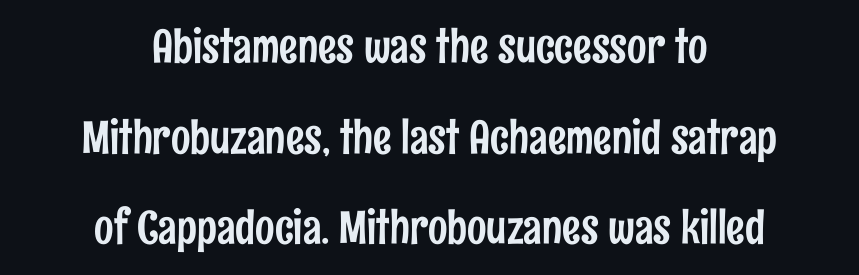
If you drew a line through each stem, it would be perfectly vertical. The designer went with a sans here, leaving each stem footless. The passage shown is typed in a proportional face where columns would drift. Vertically, the passage feels expansive, rows floating well apart. Type without underlining. Alignment: centered.
